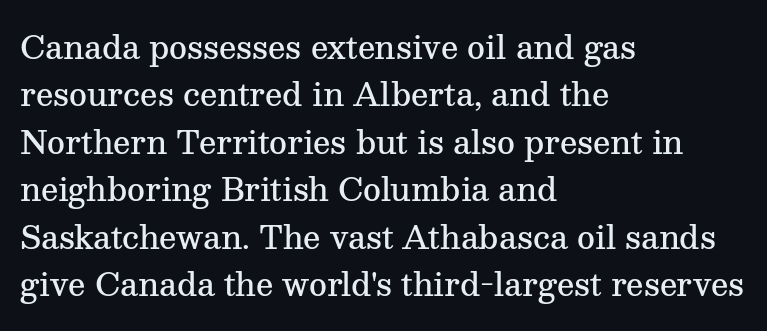
{"serif": "yes", "italic": "no", "bold": "semi", "weight": "semibold", "width": "normal", "stroke_contrast": "medium", "x_height": "medium", "monospaced": "no", "underline": "no", "align": "left", "line_spacing": "normal", "line_spacing_ratio": 1.53, "letter_spacing": "normal", "letter_spacing_em": 0.0, "glyph_px": 31}
